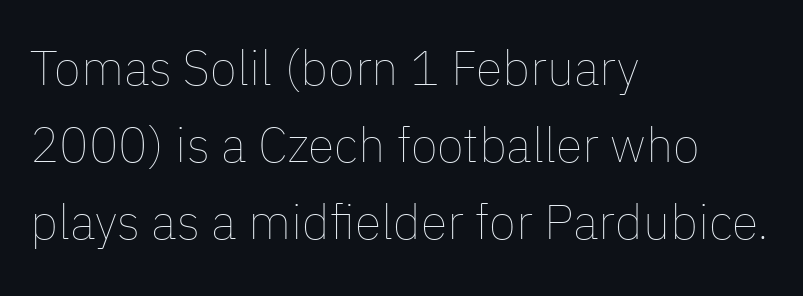
Only glyphs here, with clear space below each row. These lines stack with their left ends in a neat column. The passage shown stacks its lines at a standard gap. On a weight scale, this lands at 450 or below.
